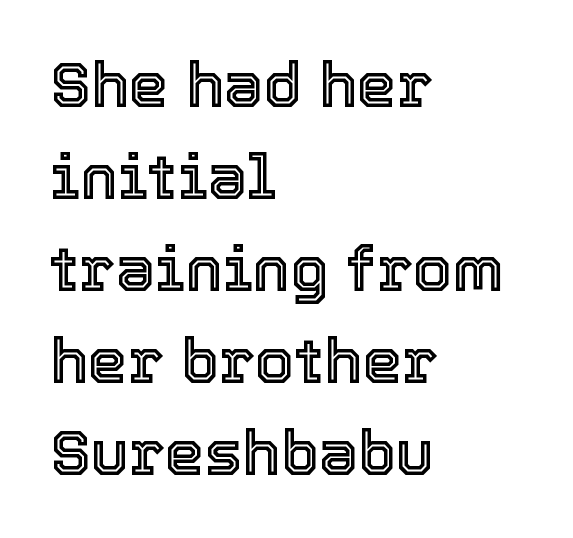
{"italic": "no", "width": "normal", "x_height": "medium", "monospaced": "no", "underline": "no", "align": "left", "line_spacing": "normal", "line_spacing_ratio": 1.46, "letter_spacing": "normal", "letter_spacing_em": 0.0, "glyph_px": 63}
